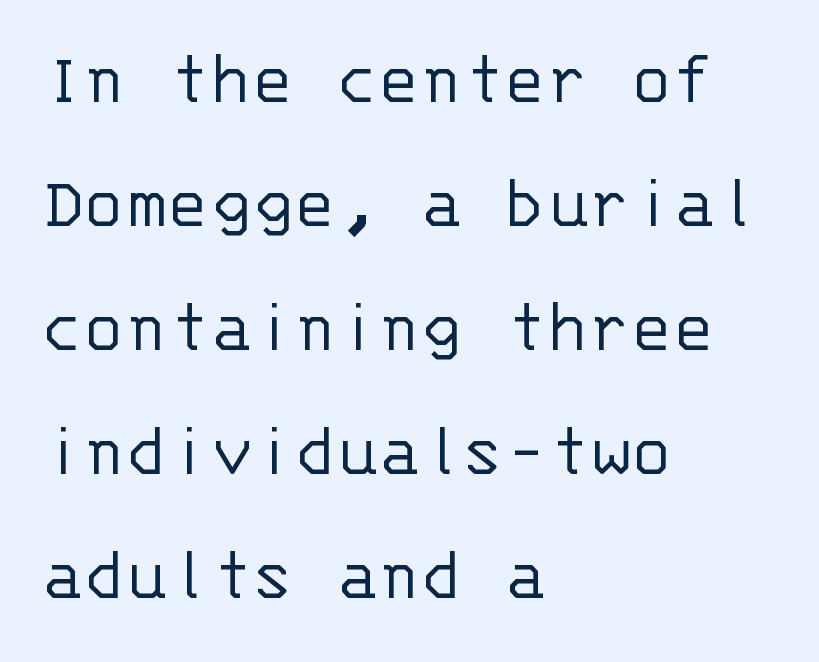
Q: Is the text bold? A: No.
Q: Is the text italic (slanted)? A: No, it is upright.
Q: Is the typeface a serif or a sans-serif typeface? A: Sans-serif.
Q: Is the text underlined? A: No.
Q: How is the paragraph aligned? A: Left-aligned.
Q: Is the spacing between letters normal or unusually wide? A: Normal.
Q: Is the spacing between lines tight, normal or loose? A: Normal.
Q: Width (condensed, normal, or wide)? A: Normal.
Q: Stroke contrast? A: Low.
Q: x-height? A: Large.
Q: Monospaced? A: Yes.
